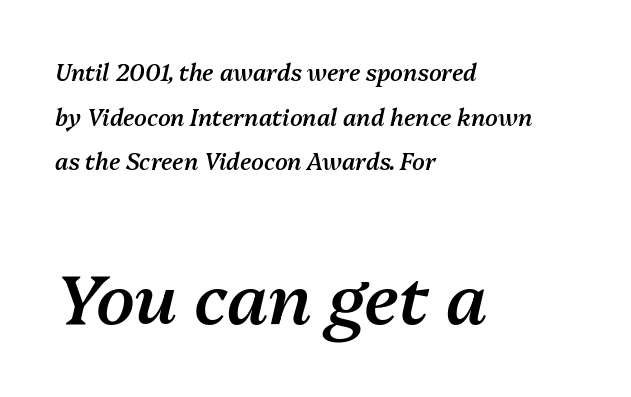
The image shows 70 px semibold type, italic (leaning right); set left-aligned, loose line spacing (1.94x), normal letter spacing, not underlined; the second (bottom) block is 3.04x larger; medium stroke contrast and a medium x-height.
